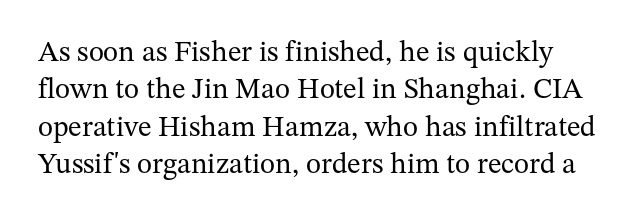
{"serif": "yes", "italic": "no", "bold": "no", "weight": "regular", "width": "normal", "stroke_contrast": "medium", "x_height": "medium", "monospaced": "no", "underline": "no", "line_spacing": "normal", "line_spacing_ratio": 1.29, "letter_spacing": "normal", "letter_spacing_em": 0.0, "glyph_px": 29}
